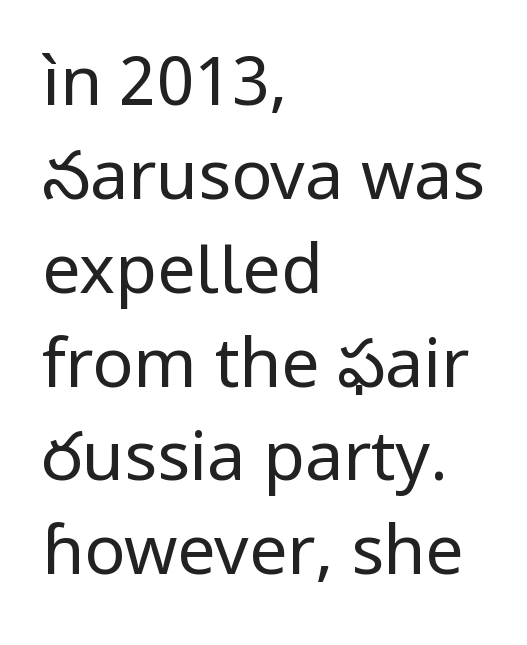
The image shows 68 px regular-weight sans-serif type, upright; set left-aligned, normal line spacing (1.38x), normal letter spacing, not underlined; low stroke contrast and a medium x-height.
